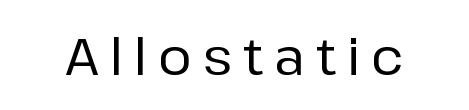
Q: Is the text italic (slanted)? A: No, it is upright.
Q: Is the typeface a serif or a sans-serif typeface? A: Sans-serif.
Q: Is the text underlined? A: No.
Q: Is the spacing between letters normal or unusually wide? A: Unusually wide.
Q: Width (condensed, normal, or wide)? A: Normal.
Q: Stroke contrast? A: Low.
Q: x-height? A: Medium.
Q: Monospaced? A: No.
